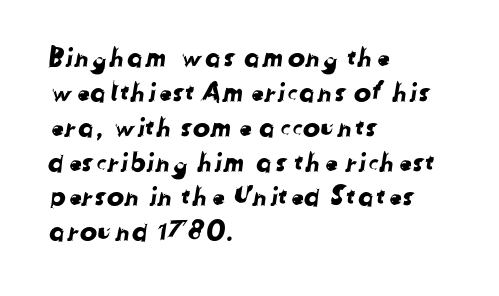
{"underline": "no", "align": "left", "line_spacing": "normal", "line_spacing_ratio": 1.34, "letter_spacing": "normal", "letter_spacing_em": 0.0, "glyph_px": 26}
